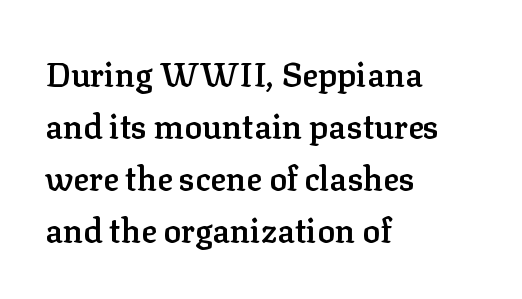
The image shows 33 px semibold serif type, upright; set left-aligned, normal line spacing (1.58x), normal letter spacing, not underlined; low stroke contrast and a medium x-height.
